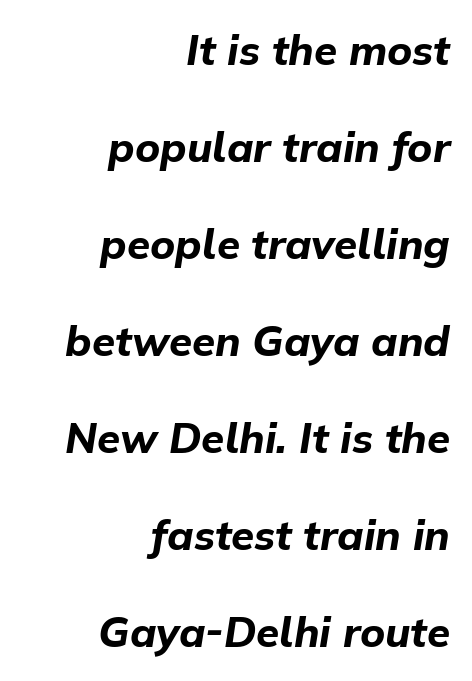
{"italic": "yes", "lean": "right", "slant_degrees": 9, "bold": "yes", "weight": "bold", "width": "normal", "stroke_contrast": "low", "x_height": "medium", "monospaced": "no", "underline": "no", "align": "right", "line_spacing": "loose", "line_spacing_ratio": 2.31, "letter_spacing": "normal", "letter_spacing_em": 0.0, "glyph_px": 42}
